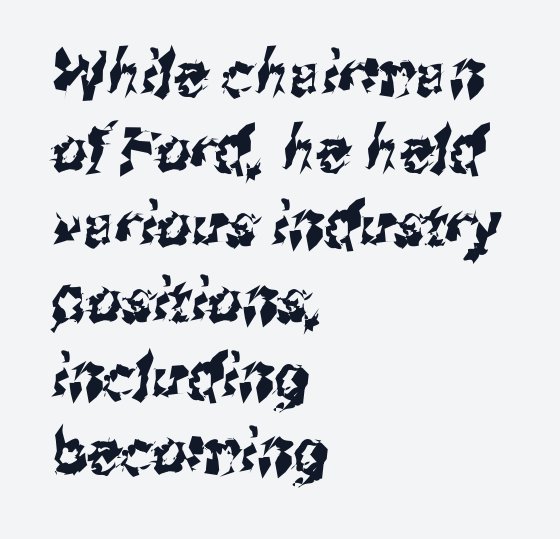
Q: Is the typeface a serif or a sans-serif typeface? A: Sans-serif.
Q: Is the text underlined? A: No.
Q: How is the paragraph aligned? A: Left-aligned.
Q: Is the spacing between letters normal or unusually wide? A: Normal.
Q: Width (condensed, normal, or wide)? A: Condensed.
Q: Stroke contrast? A: Medium.
Q: x-height? A: Medium.
Q: Monospaced? A: No.
